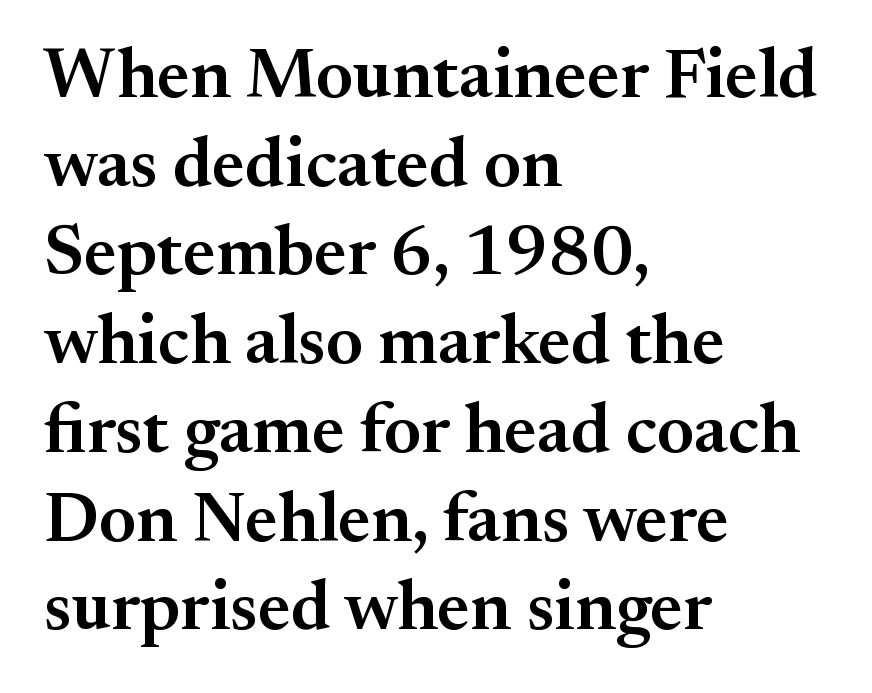
Nothing unusual about the tracking: characters are spaced as the font intends. Summary of weight: moderately heavy, a semibold. Rendered with straight, roman letterforms. Varying glyph widths throughout — classic text-font behaviour.
